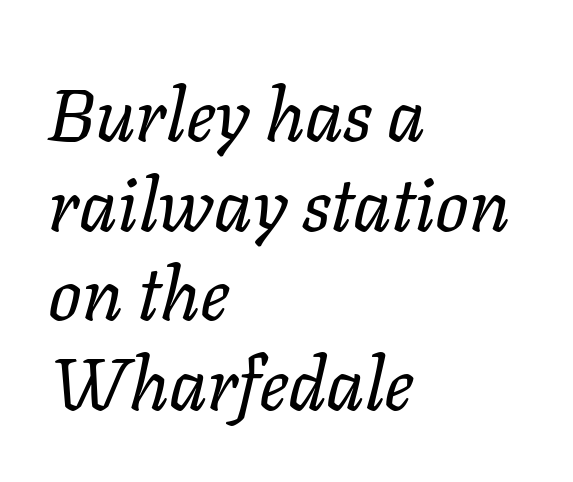
Q: Is the text bold? A: No.
Q: Is the text italic (slanted)? A: Yes, it leans right by about 11 degrees.
Q: Is the text underlined? A: No.
Q: How is the paragraph aligned? A: Left-aligned.
Q: Is the spacing between letters normal or unusually wide? A: Normal.
Q: Width (condensed, normal, or wide)? A: Normal.
Q: Stroke contrast? A: Low.
Q: x-height? A: Medium.
Q: Monospaced? A: No.
